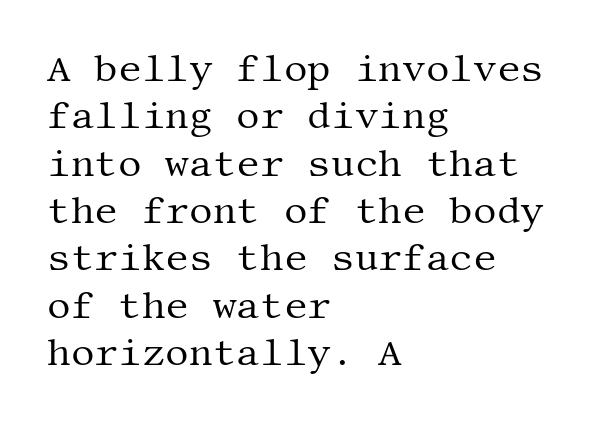
The image shows 37 px regular-weight serif type, upright; set left-aligned, normal line spacing (1.28x), normal letter spacing, not underlined; medium stroke contrast and a large x-height.
